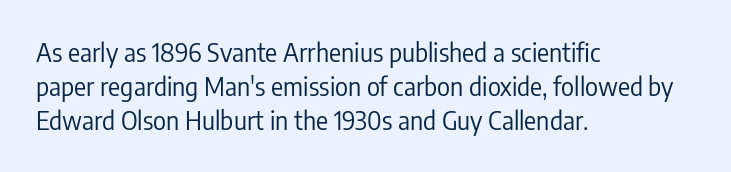
Q: Is the text bold? A: No.
Q: Is the text italic (slanted)? A: No, it is upright.
Q: Is the text underlined? A: No.
Q: How is the paragraph aligned? A: Left-aligned.
Q: Is the spacing between letters normal or unusually wide? A: Normal.
Q: Is the spacing between lines tight, normal or loose? A: Normal.
